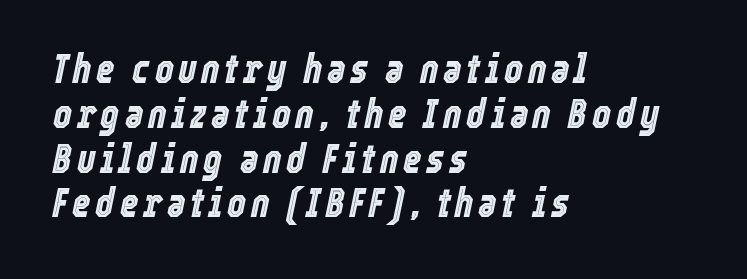
The image shows 40 px condensed type, italic (leaning right); set left-aligned, tight line spacing (1.12x), not underlined; a medium x-height.
